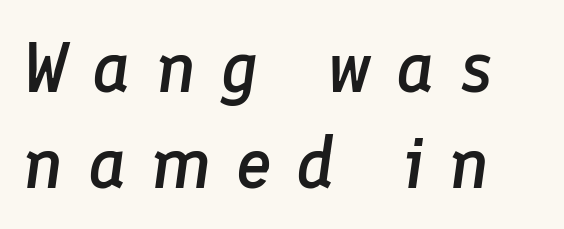
{"italic": "yes", "lean": "right", "slant_degrees": 8, "bold": "semi", "weight": "semibold", "width": "normal", "stroke_contrast": "low", "x_height": "medium", "monospaced": "no", "underline": "no", "align": "left", "line_spacing": "normal", "line_spacing_ratio": 1.33, "letter_spacing": "wide", "letter_spacing_em": 0.34, "glyph_px": 72}
